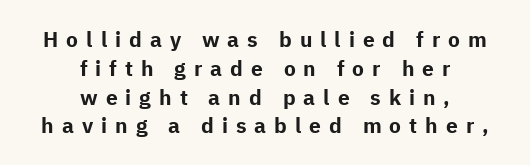
The image shows 21 px bold type, upright; set centered, normal line spacing (1.37x), unusually wide letter spacing (+0.38 em), not underlined.
